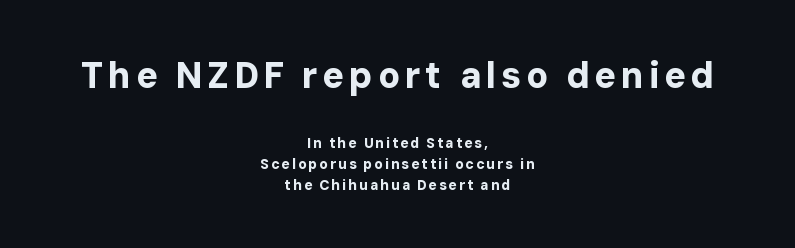
{"serif": "no", "italic": "no", "bold": "yes", "weight": "bold", "width": "normal", "stroke_contrast": "low", "x_height": "medium", "monospaced": "no", "underline": "no", "align": "center", "line_spacing": "normal", "line_spacing_ratio": 1.49, "larger_block": "first", "size_ratio": 2.57, "glyph_px": 36}
